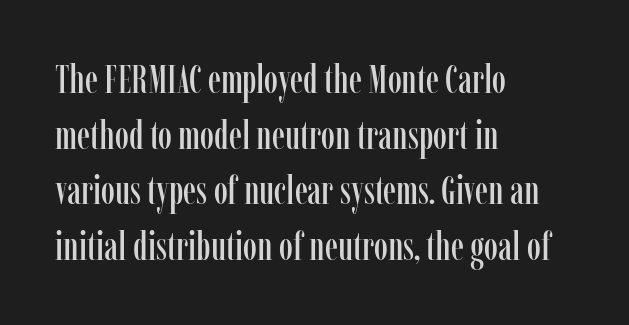
{"serif": "yes", "italic": "no", "width": "condensed", "stroke_contrast": "low", "x_height": "medium", "monospaced": "no", "underline": "no", "align": "left", "line_spacing": "normal", "line_spacing_ratio": 1.39, "letter_spacing": "normal", "letter_spacing_em": 0.0, "glyph_px": 40}
